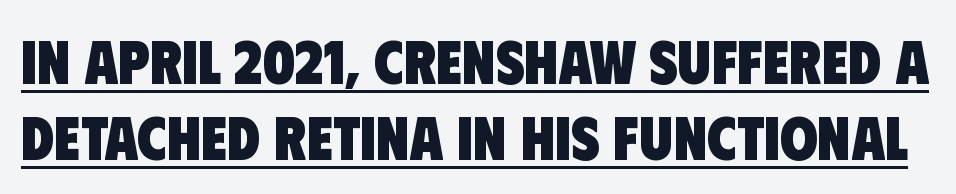
The image shows 61 px heavy, condensed sans-serif type; set line spacing 1.24x, normal letter spacing, underlined; low stroke contrast and a large x-height.
